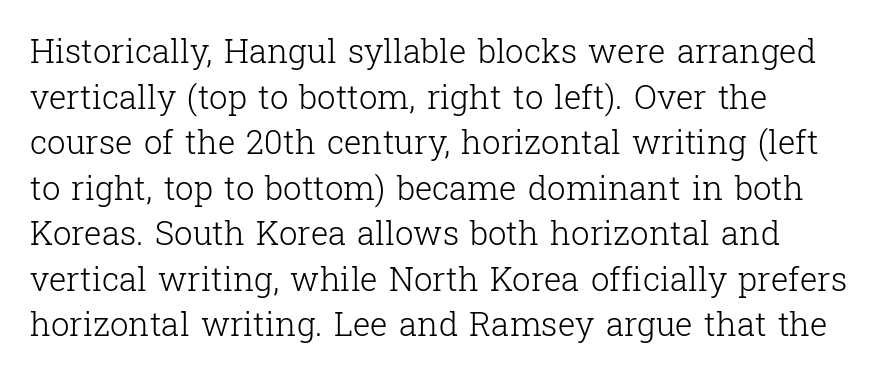
The image shows 33 px light serif type, upright; set normal line spacing (1.38x), normal letter spacing, not underlined; low stroke contrast and a medium x-height.
